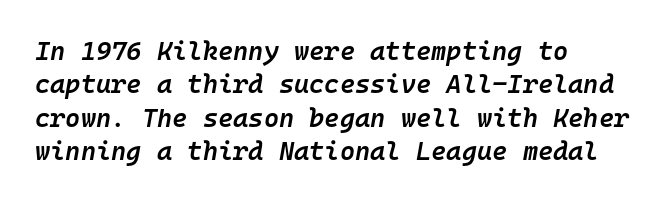
Observe the ordinary spacing: letters are neighbours, not strangers. This rendering features lettering with no underline. Teacher's note: observe the even left margin — that is flush-left alignment. The space between consecutive lines is moderate.
